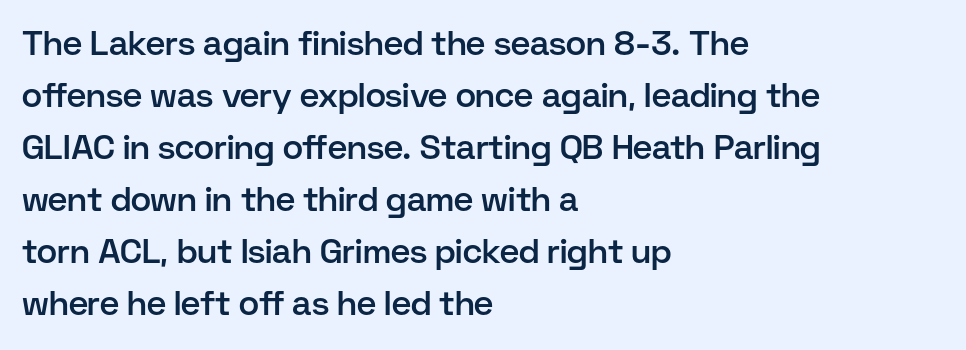
{"serif": "no", "italic": "no", "bold": "semi", "weight": "semibold", "width": "normal", "stroke_contrast": "low", "x_height": "medium", "monospaced": "no", "underline": "no", "align": "left", "line_spacing": "normal", "line_spacing_ratio": 1.53, "letter_spacing": "normal", "letter_spacing_em": 0.0, "glyph_px": 34}
